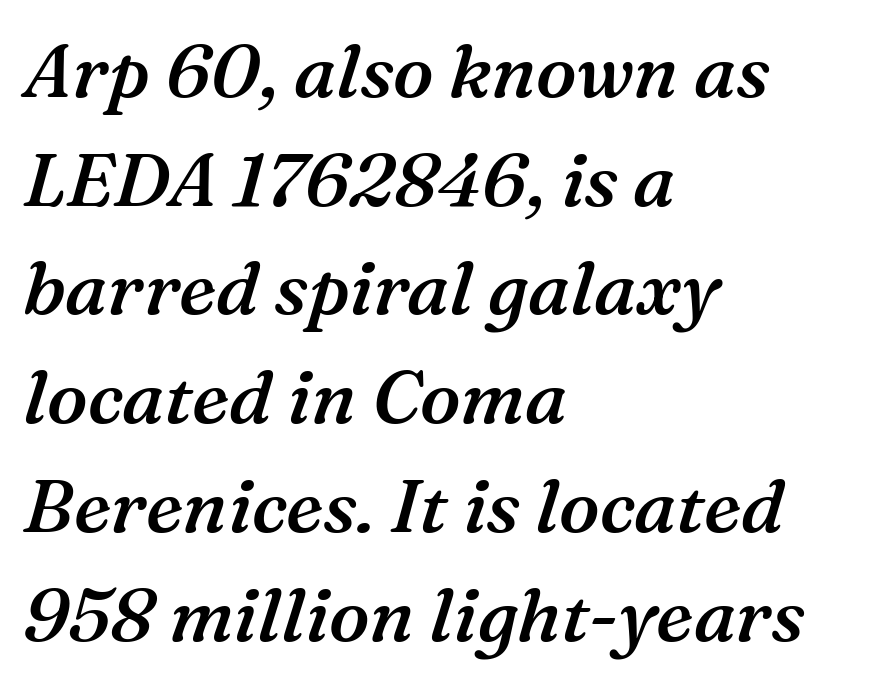
{"serif": "yes", "italic": "yes", "lean": "right", "slant_degrees": 16, "bold": "semi", "weight": "semibold", "width": "normal", "stroke_contrast": "medium", "x_height": "medium", "monospaced": "no", "underline": "no", "align": "left", "line_spacing": "normal", "line_spacing_ratio": 1.45, "letter_spacing": "normal", "letter_spacing_em": 0.0, "glyph_px": 75}
